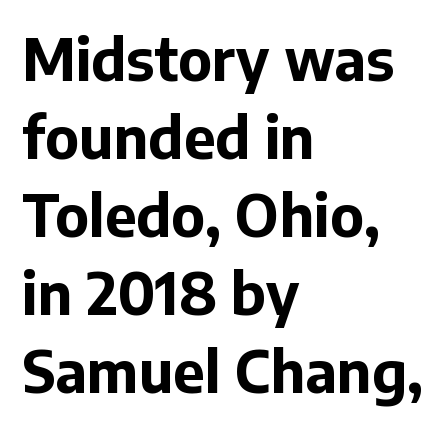
Nope, no serifs anywhere on these letters. If you measured baseline to baseline, you'd find a middling distance. Students, this is bold: see how much ink each stroke carries. Which margin do the lines hug? The left one — the right edge is uneven. Italic? Not at all — the glyphs are vertical.
